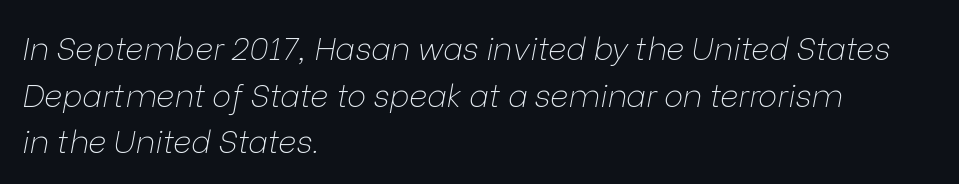
Q: Is the text bold? A: No.
Q: Is the text italic (slanted)? A: Yes, it leans right by about 9 degrees.
Q: Is the text underlined? A: No.
Q: How is the paragraph aligned? A: Left-aligned.
Q: Is the spacing between letters normal or unusually wide? A: Normal.
Q: Is the spacing between lines tight, normal or loose? A: Normal.
Q: Width (condensed, normal, or wide)? A: Normal.
Q: Stroke contrast? A: Low.
Q: x-height? A: Medium.
Q: Monospaced? A: No.
